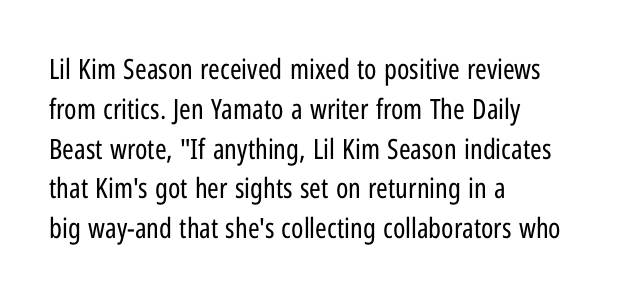
The image shows 28 px regular-weight, condensed sans-serif type, upright; set left-aligned, normal line spacing (1.42x), normal letter spacing, not underlined; low stroke contrast and a medium x-height.
